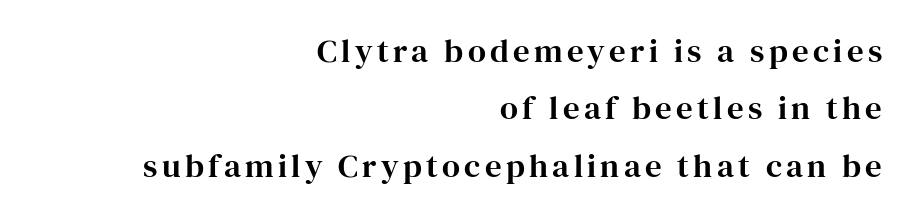
The image shows 33 px serif type, upright; set right-aligned, line spacing 1.74x, not underlined; high stroke contrast and a medium x-height.
